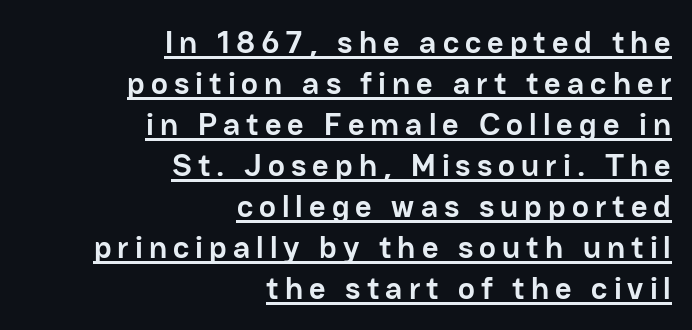
Q: Is the text bold? A: Yes.
Q: Is the text italic (slanted)? A: No, it is upright.
Q: Is the typeface a serif or a sans-serif typeface? A: Sans-serif.
Q: Is the text underlined? A: Yes.
Q: How is the paragraph aligned? A: Right-aligned.
Q: Is the spacing between lines tight, normal or loose? A: Normal.
Q: Width (condensed, normal, or wide)? A: Normal.
Q: Stroke contrast? A: Low.
Q: x-height? A: Medium.
Q: Monospaced? A: No.
